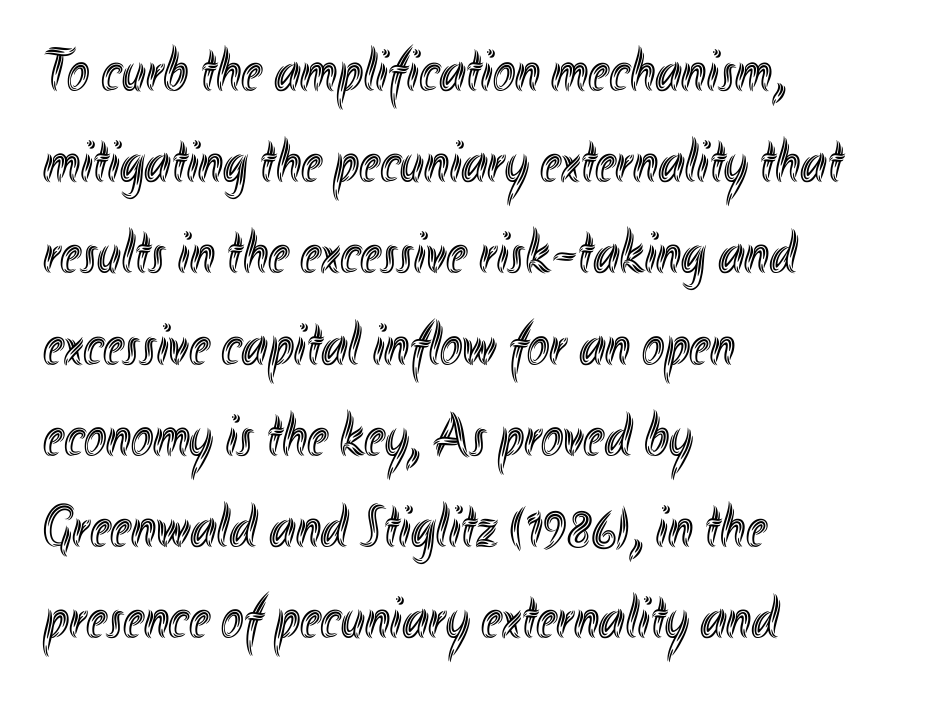
The image shows 60 px condensed type; set left-aligned, normal line spacing (1.52x), normal letter spacing, not underlined; a small x-height.
